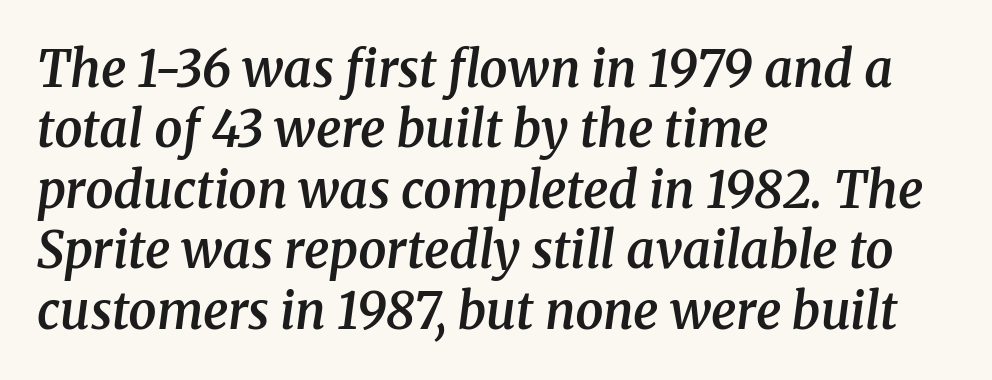
{"serif": "yes", "italic": "yes", "lean": "right", "slant_degrees": 8, "bold": "semi", "weight": "semibold", "width": "normal", "stroke_contrast": "medium", "x_height": "medium", "monospaced": "no", "underline": "no", "align": "left", "line_spacing_ratio": 1.21, "letter_spacing": "normal", "letter_spacing_em": 0.0, "glyph_px": 50}
